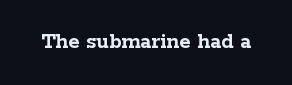
Q: Is the text bold? A: Yes.
Q: Is the text italic (slanted)? A: No, it is upright.
Q: Is the text underlined? A: No.
Q: Is the spacing between letters normal or unusually wide? A: Normal.
